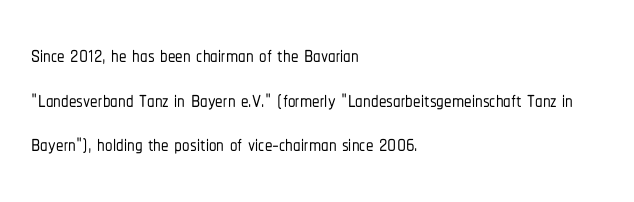
The image shows 30 px condensed sans-serif type, upright; set left-aligned, normal line spacing (1.49x), normal letter spacing, not underlined; low stroke contrast and a medium x-height.
